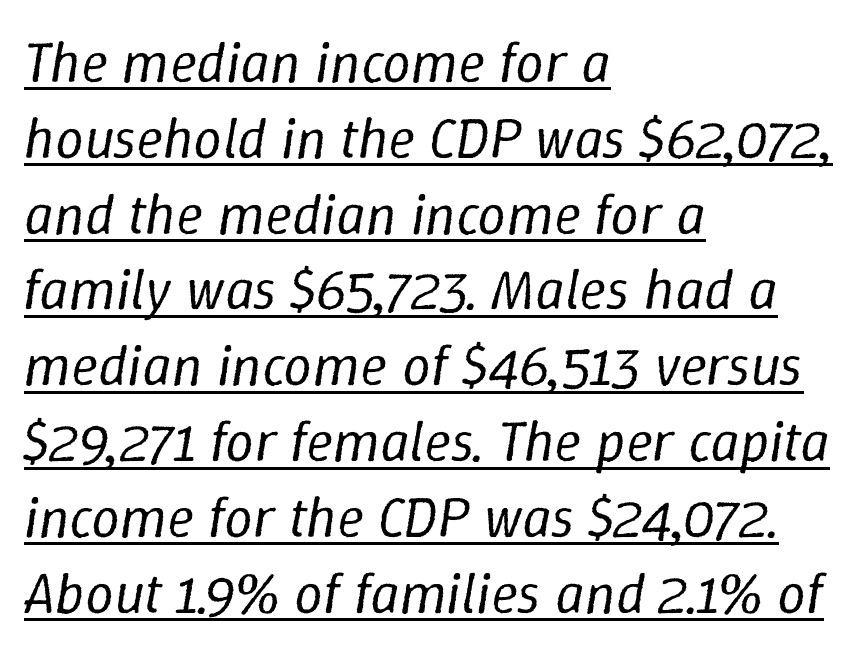
{"italic": "yes", "lean": "right", "slant_degrees": 9, "bold": "no", "weight": "regular", "width": "normal", "stroke_contrast": "low", "x_height": "medium", "monospaced": "no", "underline": "yes", "align": "left", "line_spacing": "normal", "line_spacing_ratio": 1.33, "letter_spacing": "normal", "letter_spacing_em": 0.0, "glyph_px": 57}
